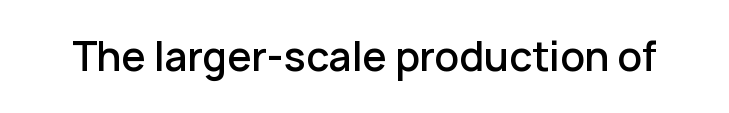
The image shows 39 px semibold sans-serif type, upright; set normal letter spacing, not underlined; low stroke contrast and a medium x-height.
